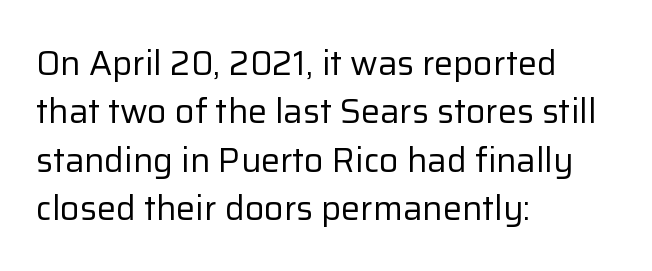
{"serif": "no", "italic": "no", "bold": "no", "weight": "regular", "width": "normal", "stroke_contrast": "low", "x_height": "medium", "monospaced": "no", "underline": "no", "align": "left", "line_spacing": "normal", "line_spacing_ratio": 1.42, "letter_spacing": "normal", "letter_spacing_em": 0.0, "glyph_px": 34}
